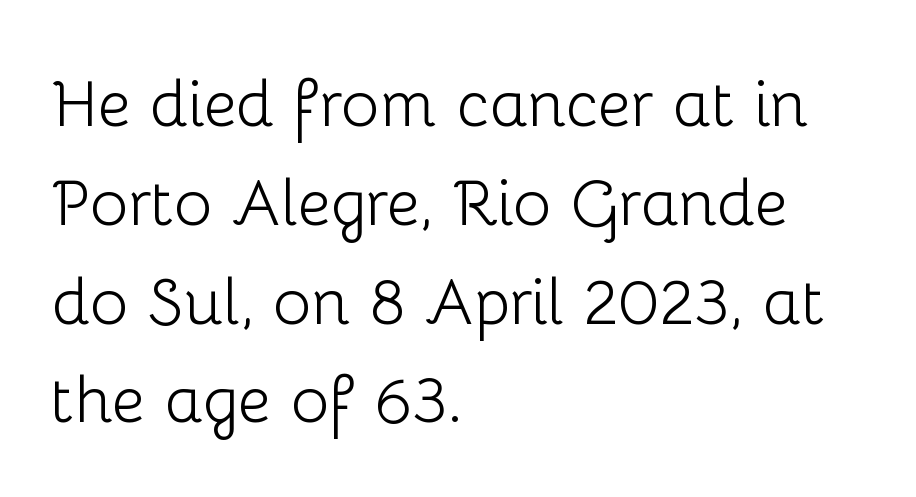
The image shows 65 px light sans-serif type, upright; set left-aligned, normal line spacing (1.52x), normal letter spacing, not underlined; low stroke contrast and a medium x-height.
